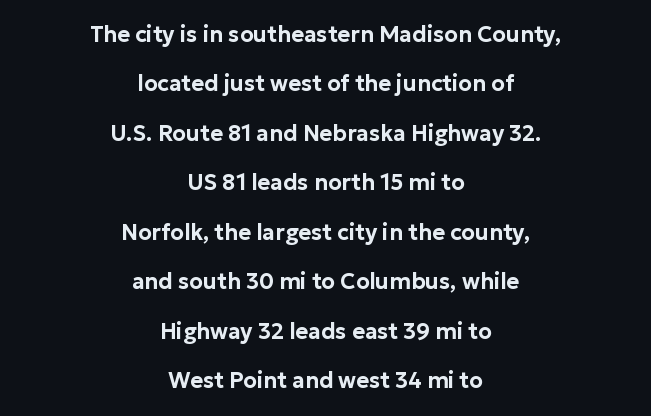
{"italic": "no", "underline": "no", "align": "center", "line_spacing": "loose", "line_spacing_ratio": 2.25, "letter_spacing": "normal", "letter_spacing_em": 0.0, "glyph_px": 22}
